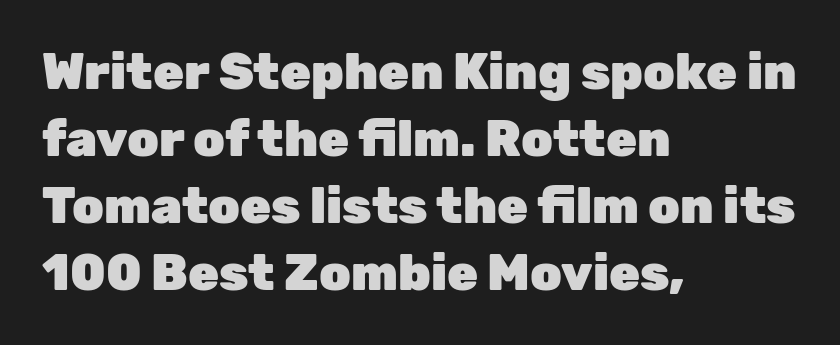
Which margin do the lines hug? The left one — the right edge is uneven. Heavy, bold letterforms. Do the letters lean? They stand straight. The passage shown is typeset with a sans-serif family. The tracking reads as untouched default to a designer's eye.
